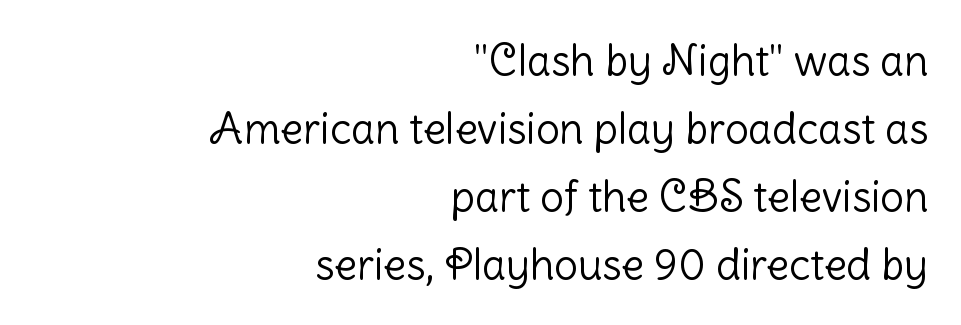
Typeset ragged left — the right edge is the straight one. A normal amount of white space separates one row of letters from the next. Tracking value appears to be zero — textbook default spacing. The gap between lines stays unmarked. Font category for this specimen: sans-serif.
